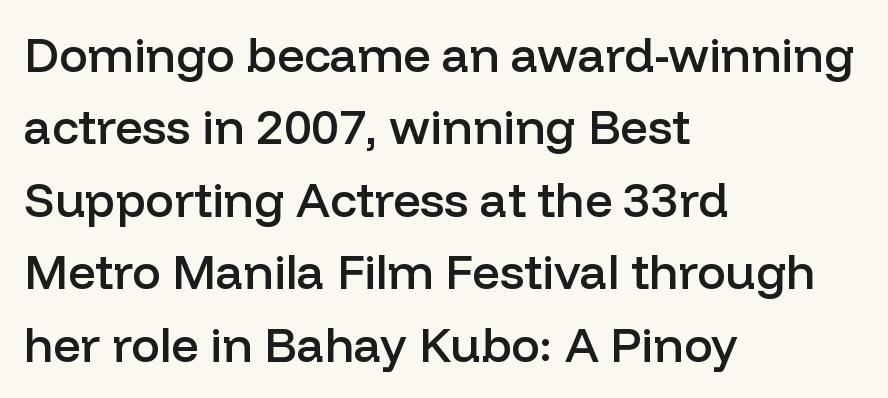
Q: Is the text bold? A: Semi-bold.
Q: Is the text italic (slanted)? A: No, it is upright.
Q: Is the typeface a serif or a sans-serif typeface? A: Sans-serif.
Q: Is the text underlined? A: No.
Q: How is the paragraph aligned? A: Left-aligned.
Q: Is the spacing between letters normal or unusually wide? A: Normal.
Q: Is the spacing between lines tight, normal or loose? A: Normal.
Q: Width (condensed, normal, or wide)? A: Normal.
Q: Stroke contrast? A: Low.
Q: x-height? A: Medium.
Q: Monospaced? A: No.
